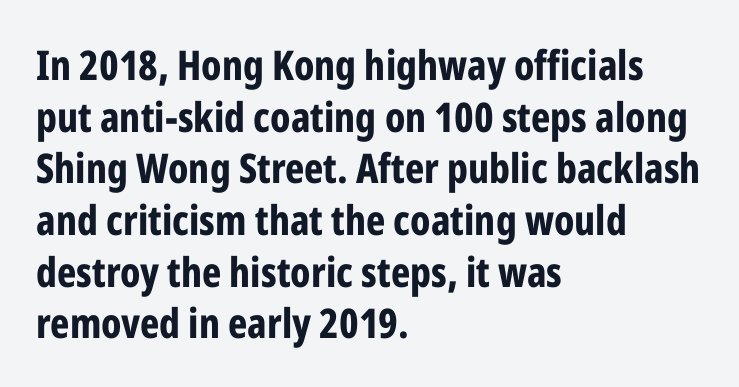
Q: Is the text bold? A: Yes.
Q: Is the text italic (slanted)? A: No, it is upright.
Q: Is the typeface a serif or a sans-serif typeface? A: Sans-serif.
Q: Is the text underlined? A: No.
Q: How is the paragraph aligned? A: Left-aligned.
Q: Is the spacing between letters normal or unusually wide? A: Normal.
Q: Is the spacing between lines tight, normal or loose? A: Normal.
Q: Width (condensed, normal, or wide)? A: Condensed.
Q: Stroke contrast? A: Low.
Q: x-height? A: Medium.
Q: Monospaced? A: No.
